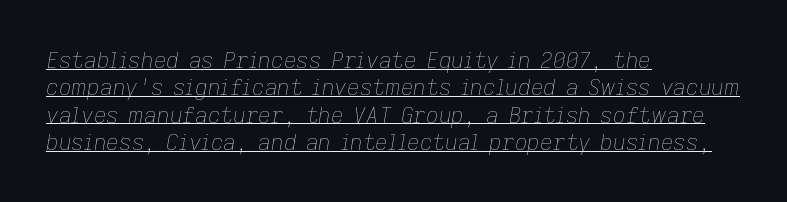
The image shows 22 px text type, italic (leaning right); set left-aligned, line spacing 1.24x, normal letter spacing, underlined.
